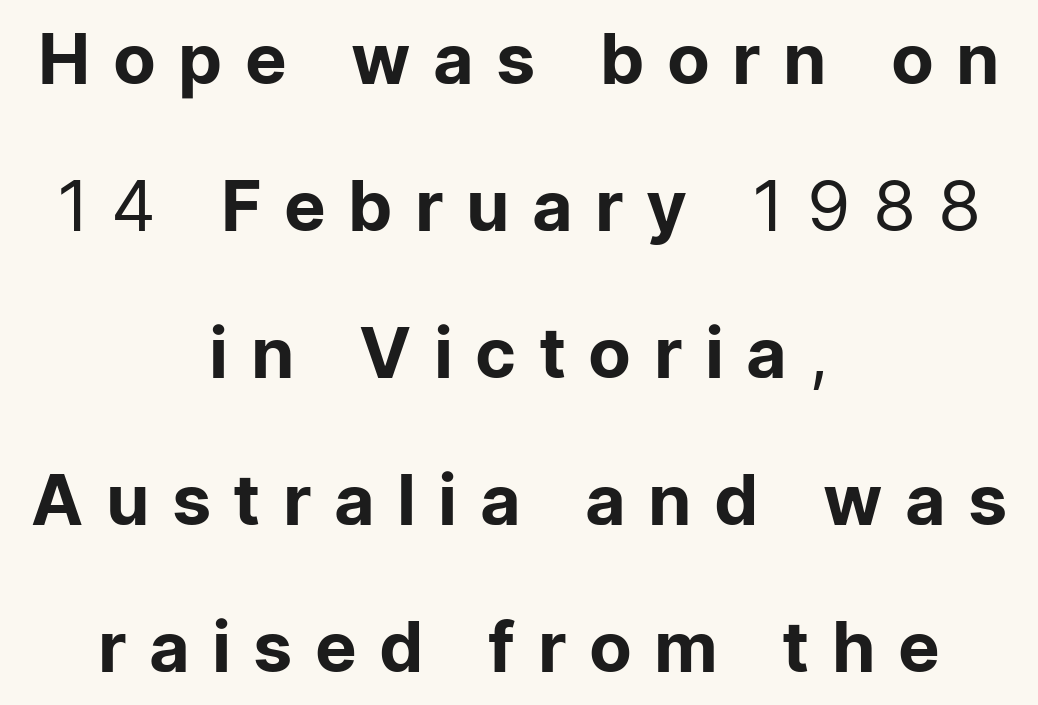
Q: Is the text bold? A: No.
Q: Is the text italic (slanted)? A: No, it is upright.
Q: Is the typeface a serif or a sans-serif typeface? A: Sans-serif.
Q: Is the text underlined? A: No.
Q: How is the paragraph aligned? A: Centered.
Q: Is the spacing between letters normal or unusually wide? A: Unusually wide.
Q: Is the spacing between lines tight, normal or loose? A: Loose.
Q: Width (condensed, normal, or wide)? A: Normal.
Q: Stroke contrast? A: Low.
Q: x-height? A: Medium.
Q: Monospaced? A: No.
